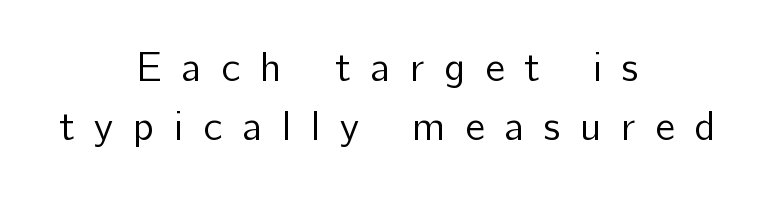
The image shows 41 px regular-weight sans-serif type, upright; set centered, normal line spacing (1.45x), unusually wide letter spacing (+0.48 em), not underlined; low stroke contrast and a medium x-height.
